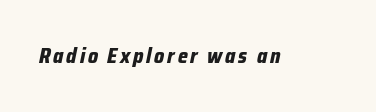
The image shows 21 px bold type, italic (leaning right); set not underlined.
